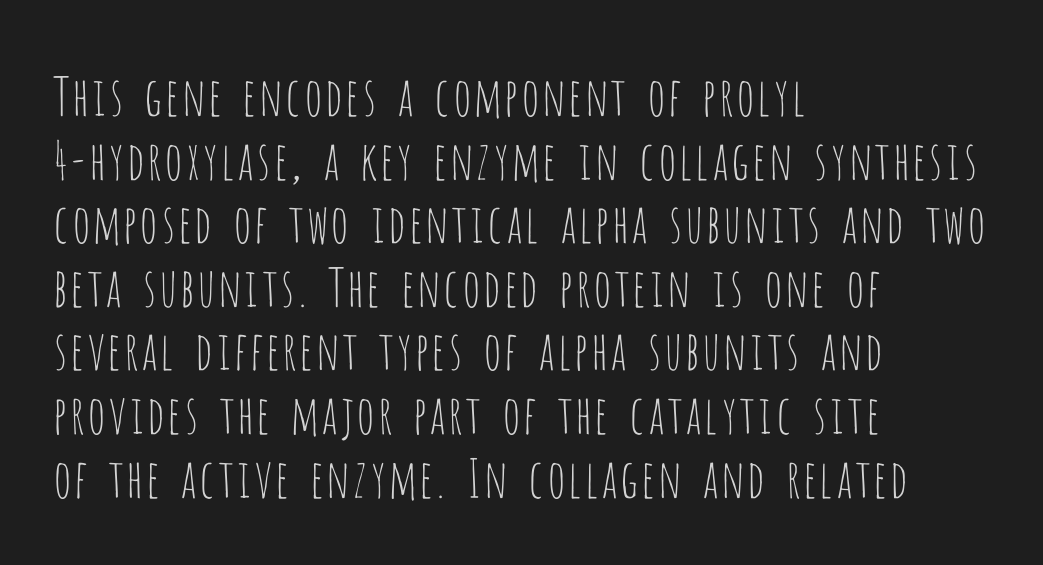
The image shows 53 px thin, condensed sans-serif type, upright; set left-aligned, line spacing 1.2x, normal letter spacing, not underlined; low stroke contrast and a large x-height.
